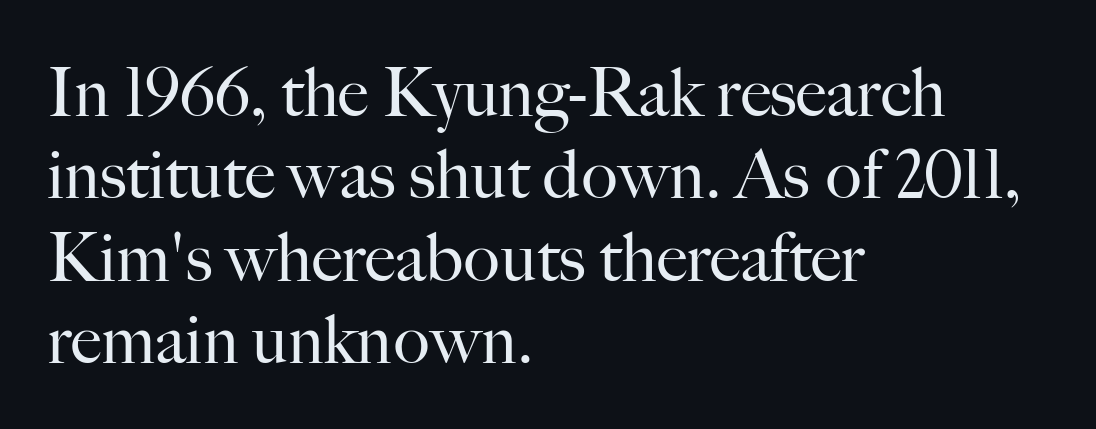
One-word summary of the alignment: left. You could call the tracking neutral — neither tight nor loose. The passage shown is typeset with a serif family. Varying glyph widths throughout — classic text-font behaviour.
